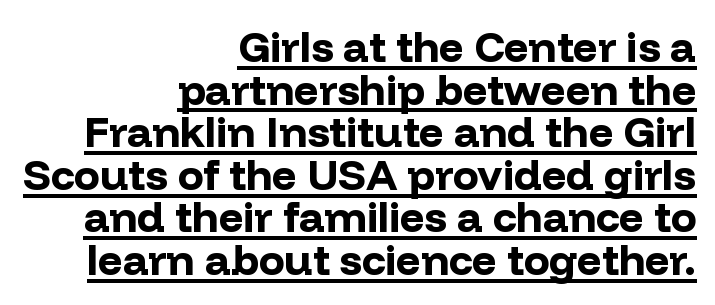
Here the designer chose a conventional face with non-uniform glyph widths. The glyphs are accompanied by a horizontal stroke just below them. This is the regular roman posture of the typeface. Stroke thickness is high; the sample reads as a true bold. Alignment: flush right.
